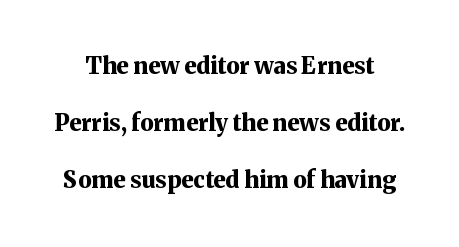
{"italic": "no", "bold": "yes", "underline": "no", "line_spacing": "loose", "line_spacing_ratio": 2.48, "letter_spacing": "normal", "letter_spacing_em": 0.0, "glyph_px": 23}
